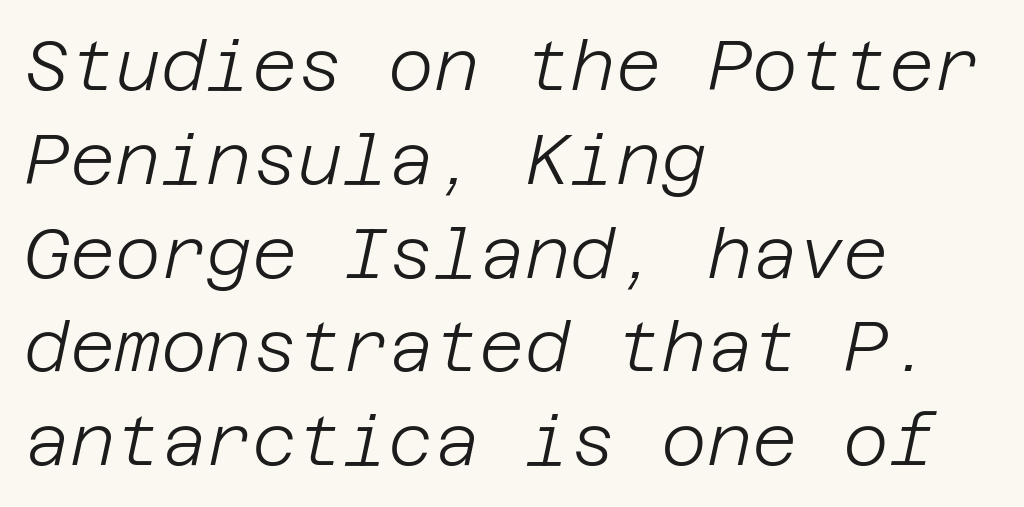
{"italic": "yes", "lean": "right", "slant_degrees": 12, "bold": "no", "weight": "light", "width": "normal", "stroke_contrast": "low", "x_height": "large", "underline": "no", "align": "left", "line_spacing": "normal", "line_spacing_ratio": 1.34, "letter_spacing": "normal", "letter_spacing_em": 0.0, "glyph_px": 70}
